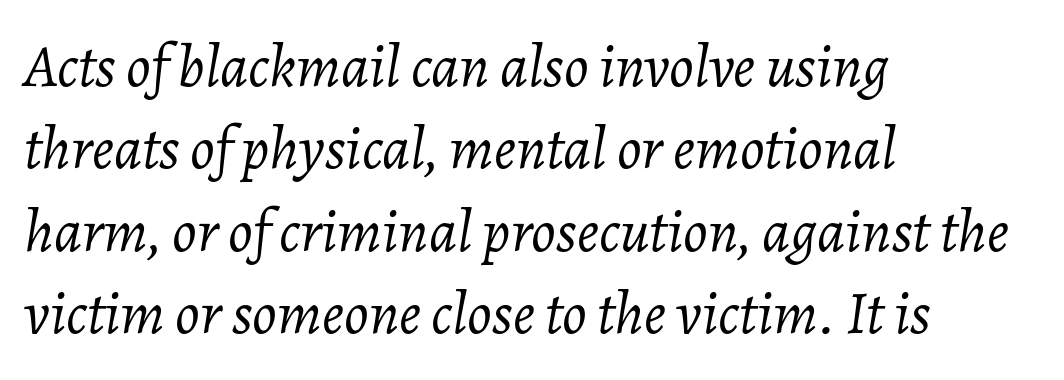
Q: Is the text bold? A: No.
Q: Is the text italic (slanted)? A: Yes, it leans right by about 7 degrees.
Q: Is the text underlined? A: No.
Q: How is the paragraph aligned? A: Left-aligned.
Q: Is the spacing between letters normal or unusually wide? A: Normal.
Q: Is the spacing between lines tight, normal or loose? A: Normal.
Q: Width (condensed, normal, or wide)? A: Normal.
Q: Stroke contrast? A: Low.
Q: x-height? A: Medium.
Q: Monospaced? A: No.
